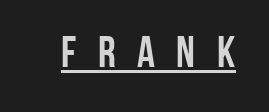
The image shows 44 px condensed sans-serif type, upright; set unusually wide letter spacing (+0.49 em), underlined; low stroke contrast and a large x-height.
